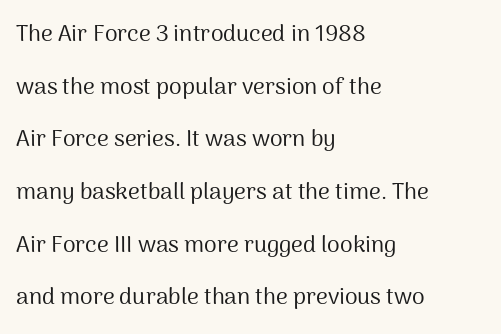
Q: Is the text bold? A: No.
Q: Is the text italic (slanted)? A: No, it is upright.
Q: Is the text underlined? A: No.
Q: How is the paragraph aligned? A: Left-aligned.
Q: Is the spacing between letters normal or unusually wide? A: Normal.
Q: Is the spacing between lines tight, normal or loose? A: Loose.
